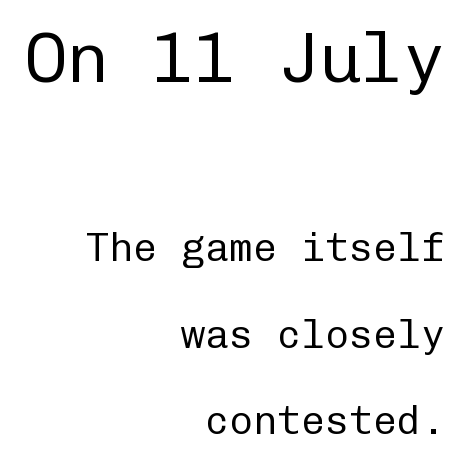
Q: Is the text bold? A: No.
Q: Is the text italic (slanted)? A: No, it is upright.
Q: Is the typeface a serif or a sans-serif typeface? A: Sans-serif.
Q: Is the text underlined? A: No.
Q: How is the paragraph aligned? A: Right-aligned.
Q: Is the spacing between letters normal or unusually wide? A: Normal.
Q: Is the spacing between lines tight, normal or loose? A: Loose.
Q: Which block of text is set in a larger size, the first (top) or the second (bottom)? A: The first (top) one.
Q: Width (condensed, normal, or wide)? A: Normal.
Q: Stroke contrast? A: Low.
Q: x-height? A: Medium.
Q: Monospaced? A: Yes.
